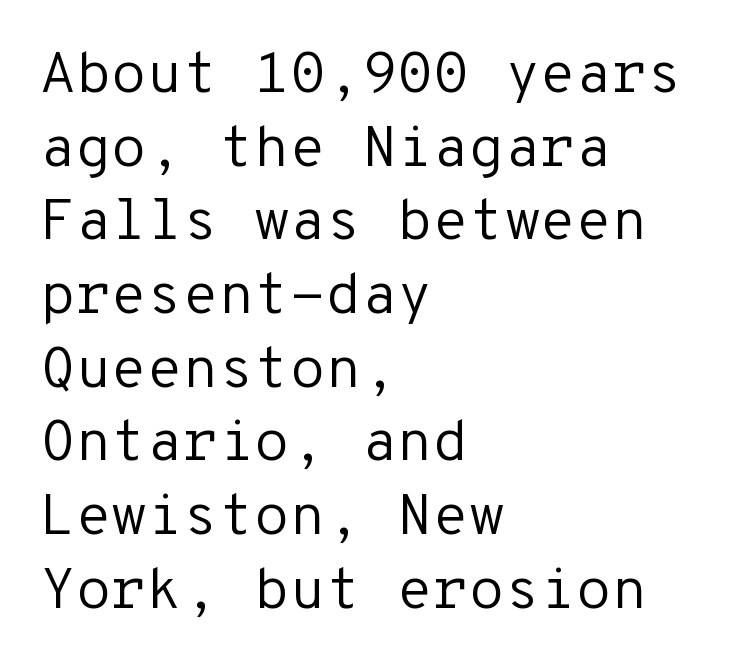
Stems and bowls with no extra thickness — not bold. A bare baseline throughout the passage. Grotesque or geometric, the face here clearly has no serifs. Look at the tracking — it's just the regular setting, nothing added. Interline gaps are of average width in this sample. Left-aligned paragraph, ragged on the right.
